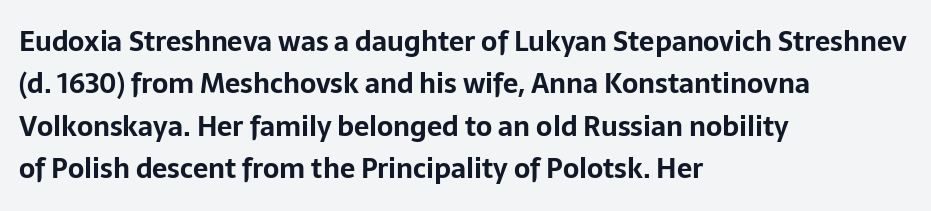
The axis of the letterforms is exactly vertical. The passage is arranged the way most books set body copy — flush left. Beneath every word, the page is bare. Summary of weight: heavy, a full bold. In terms of leading, this rendering sits right in the middle.
